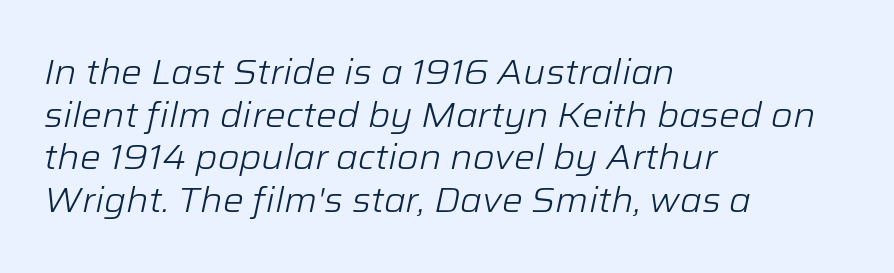
{"italic": "yes", "lean": "right", "slant_degrees": 12, "bold": "no", "weight": "light", "width": "normal", "stroke_contrast": "low", "x_height": "medium", "monospaced": "no", "underline": "no", "align": "left", "line_spacing_ratio": 1.22, "letter_spacing": "normal", "letter_spacing_em": 0.0, "glyph_px": 35}
